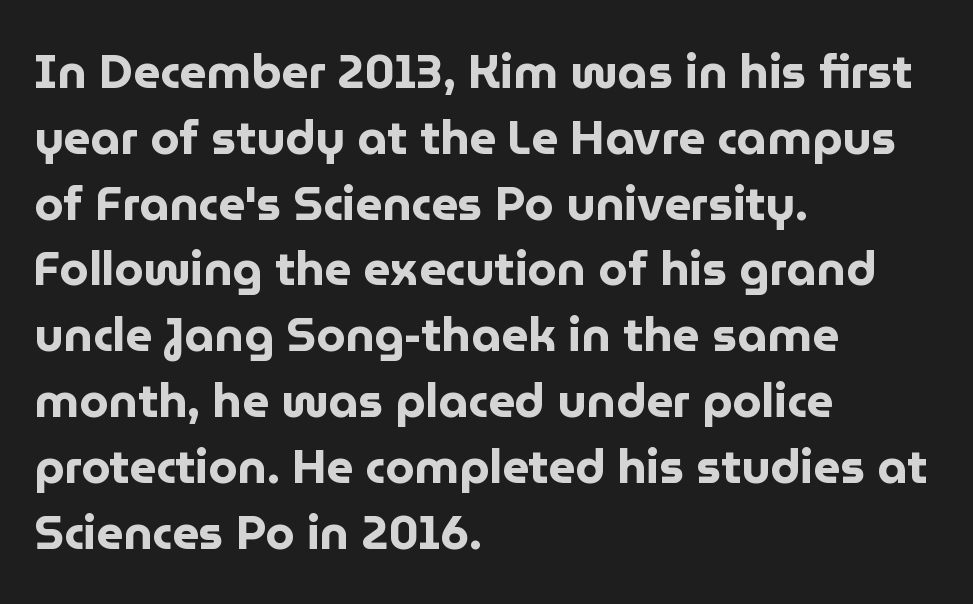
The image shows 47 px bold sans-serif type, upright; set left-aligned, normal line spacing (1.4x), normal letter spacing, not underlined; low stroke contrast and a medium x-height.
